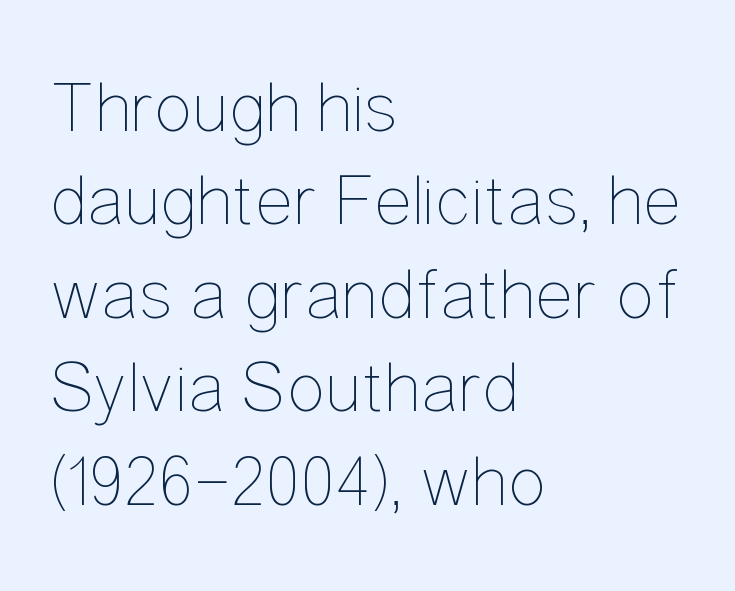
The image shows 73 px thin, condensed type, upright; set left-aligned, normal line spacing (1.28x), normal letter spacing, not underlined; low stroke contrast and a medium x-height.
